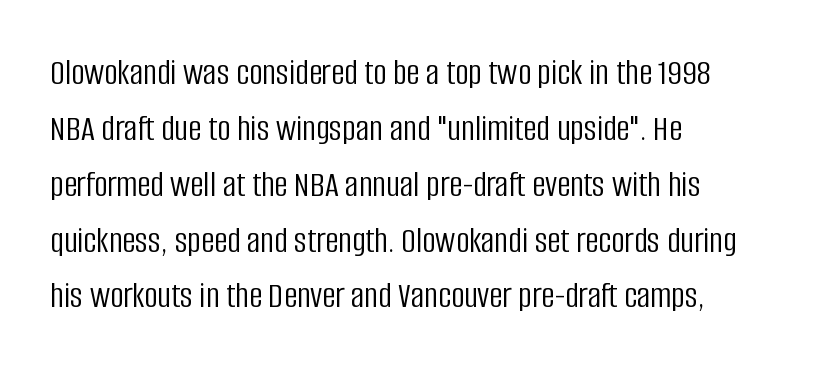
Q: Is the text bold? A: No.
Q: Is the text italic (slanted)? A: No, it is upright.
Q: Is the typeface a serif or a sans-serif typeface? A: Sans-serif.
Q: Is the text underlined? A: No.
Q: How is the paragraph aligned? A: Left-aligned.
Q: Is the spacing between letters normal or unusually wide? A: Normal.
Q: Is the spacing between lines tight, normal or loose? A: Normal.
Q: Width (condensed, normal, or wide)? A: Condensed.
Q: Stroke contrast? A: Low.
Q: x-height? A: Large.
Q: Monospaced? A: No.
